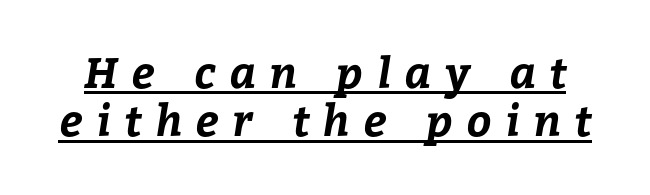
{"bold": "yes", "weight": "bold", "width": "normal", "stroke_contrast": "low", "x_height": "medium", "monospaced": "no", "underline": "yes", "line_spacing": "tight", "line_spacing_ratio": 1.12, "letter_spacing": "wide", "letter_spacing_em": 0.32, "glyph_px": 43}
